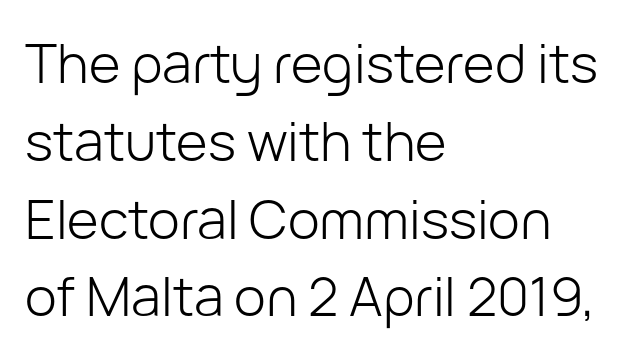
{"serif": "no", "italic": "no", "bold": "no", "weight": "light", "width": "normal", "stroke_contrast": "low", "x_height": "medium", "monospaced": "no", "underline": "no", "align": "left", "line_spacing": "normal", "line_spacing_ratio": 1.44, "letter_spacing": "normal", "letter_spacing_em": 0.0, "glyph_px": 54}
